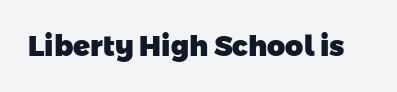
The image shows 28 px heavy sans-serif type; set normal letter spacing, not underlined; low stroke contrast and a medium x-height.
